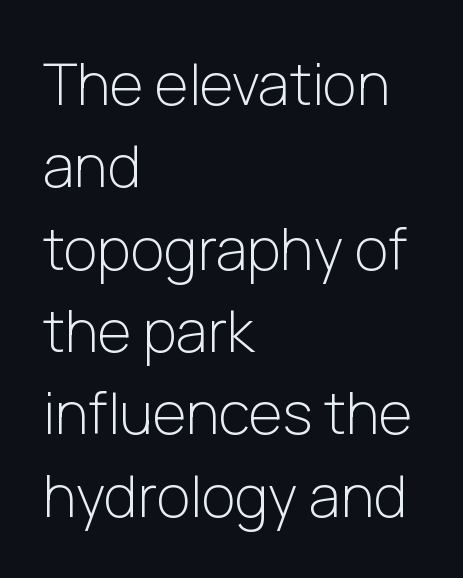
{"serif": "no", "italic": "no", "bold": "no", "weight": "light", "width": "normal", "stroke_contrast": "low", "x_height": "medium", "monospaced": "no", "underline": "no", "align": "left", "line_spacing": "normal", "line_spacing_ratio": 1.42, "letter_spacing": "normal", "letter_spacing_em": 0.0, "glyph_px": 58}
